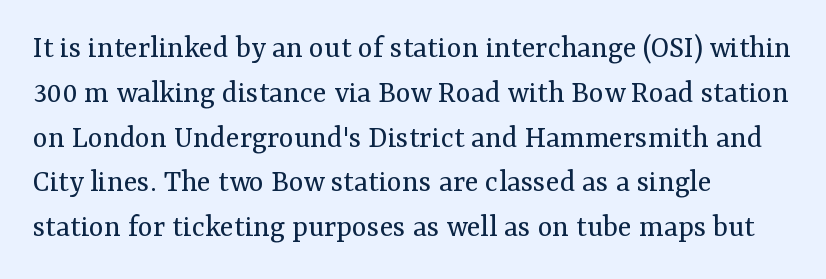
The rows are spaced the way most documents space them. Unlike a clean sans, this face finishes its strokes with serifs. Casual observation: everything's shoved over to the left. The passage shown has conventional tracking throughout. The passage shown is typed in a proportional face where columns would drift. Counters stay open thanks to moderate or lighter strokes.
